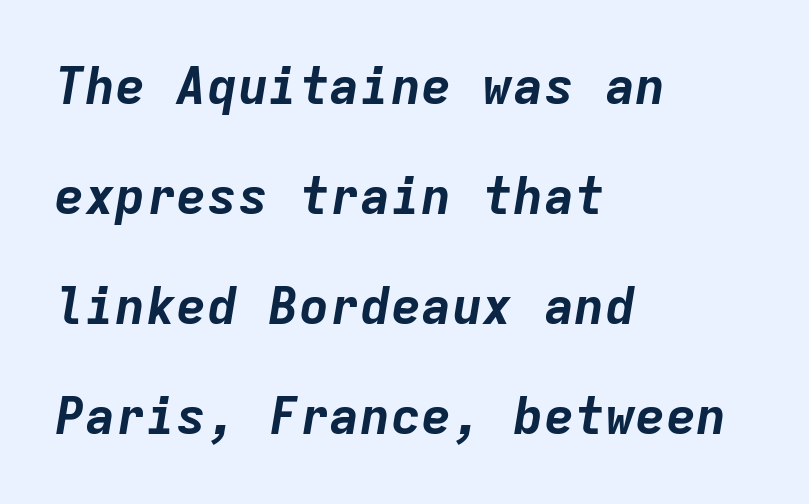
{"italic": "yes", "lean": "right", "slant_degrees": 9, "bold": "yes", "weight": "bold", "width": "normal", "stroke_contrast": "low", "x_height": "medium", "monospaced": "yes", "underline": "no", "align": "left", "line_spacing": "loose", "line_spacing_ratio": 2.16, "letter_spacing": "normal", "letter_spacing_em": 0.0, "glyph_px": 51}
